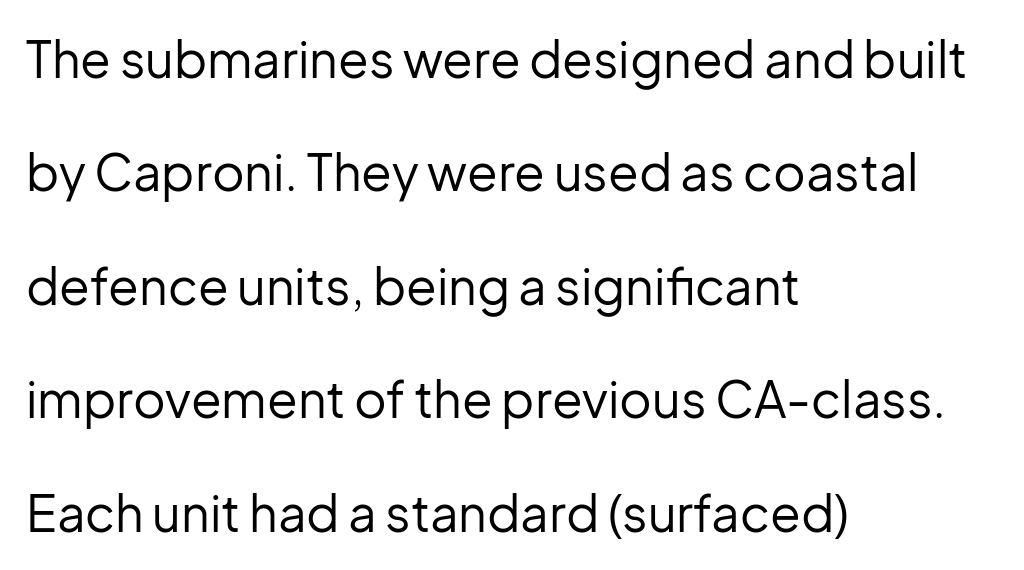
Every row of glyphs begins at an identical x-position on the left. Vertically, the passage feels expansive, rows floating well apart. Is this a fixed-width face? No — the glyphs have proportional, varying widths. Letters rest on an invisible, unmarked baseline. Type style note: lacks serifs. No letter is thick-stroked: the sample isn't bold.
